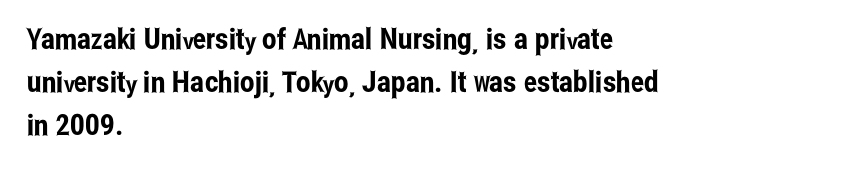
{"serif": "no", "italic": "no", "width": "condensed", "stroke_contrast": "low", "x_height": "medium", "monospaced": "no", "underline": "no", "align": "left", "line_spacing": "normal", "line_spacing_ratio": 1.48, "letter_spacing": "normal", "letter_spacing_em": 0.0, "glyph_px": 29}
